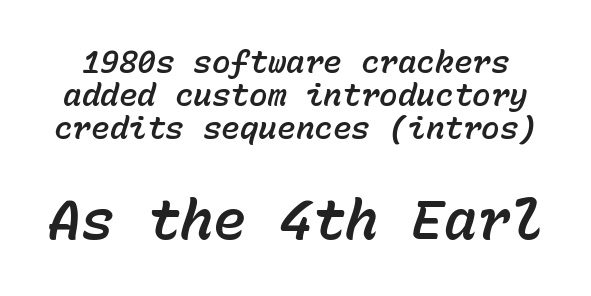
Q: Is the text italic (slanted)? A: Yes, it leans right by about 15 degrees.
Q: Is the text underlined? A: No.
Q: Is the spacing between letters normal or unusually wide? A: Normal.
Q: Is the spacing between lines tight, normal or loose? A: Tight.
Q: Which block of text is set in a larger size, the first (top) or the second (bottom)? A: The second (bottom) one.
Q: Width (condensed, normal, or wide)? A: Normal.
Q: Stroke contrast? A: Low.
Q: x-height? A: Medium.
Q: Monospaced? A: Yes.
